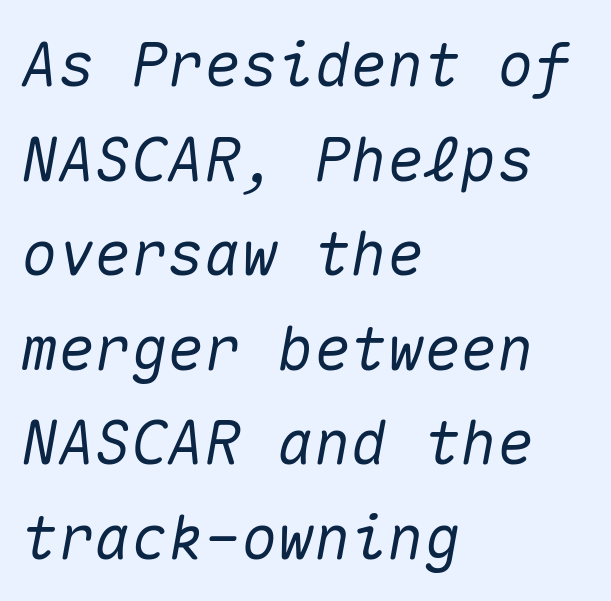
{"italic": "yes", "lean": "right", "slant_degrees": 10, "width": "normal", "stroke_contrast": "medium", "x_height": "medium", "monospaced": "yes", "underline": "no", "align": "left", "line_spacing": "normal", "line_spacing_ratio": 1.55, "letter_spacing": "normal", "letter_spacing_em": 0.0, "glyph_px": 61}
